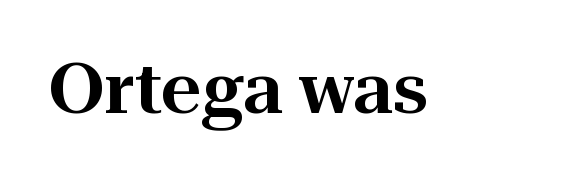
Q: Is the text italic (slanted)? A: No, it is upright.
Q: Is the typeface a serif or a sans-serif typeface? A: Serif.
Q: Is the text underlined? A: No.
Q: Is the spacing between letters normal or unusually wide? A: Normal.
Q: Width (condensed, normal, or wide)? A: Normal.
Q: Stroke contrast? A: High.
Q: x-height? A: Medium.
Q: Monospaced? A: No.
